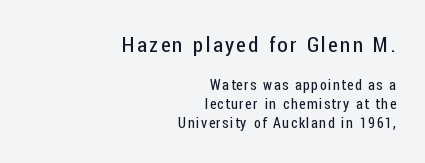
{"italic": "no", "bold": "no", "underline": "no", "align": "right", "line_spacing": "normal", "line_spacing_ratio": 1.38, "larger_block": "first", "size_ratio": 1.5, "glyph_px": 21}
